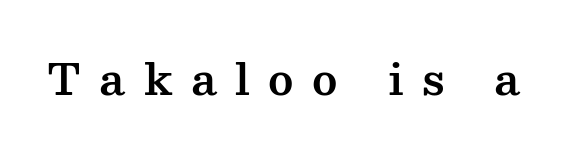
Q: Is the text italic (slanted)? A: No, it is upright.
Q: Is the typeface a serif or a sans-serif typeface? A: Serif.
Q: Is the text underlined? A: No.
Q: Is the spacing between letters normal or unusually wide? A: Unusually wide.
Q: Width (condensed, normal, or wide)? A: Wide.
Q: Stroke contrast? A: Medium.
Q: x-height? A: Medium.
Q: Monospaced? A: No.
